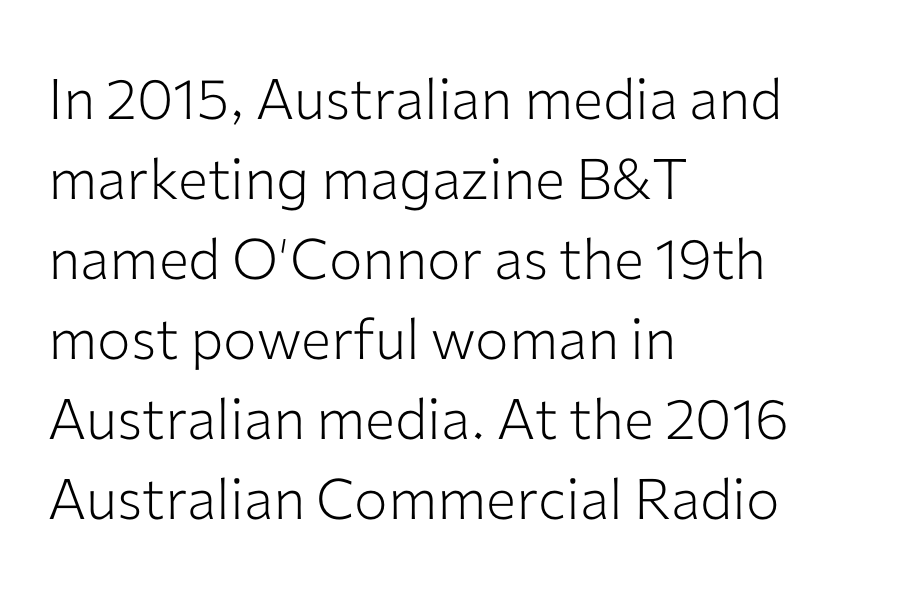
The gaps between neighbouring characters are ordinary and unremarkable. No italicization has been applied; the sample stays upright. Caption: multi-line text, flush left, ragged right. Character widths vary here, with narrow letters taking less room than wide ones. Underlining? Definitely not there. Letters have the restrained weight of plain body copy at most.
